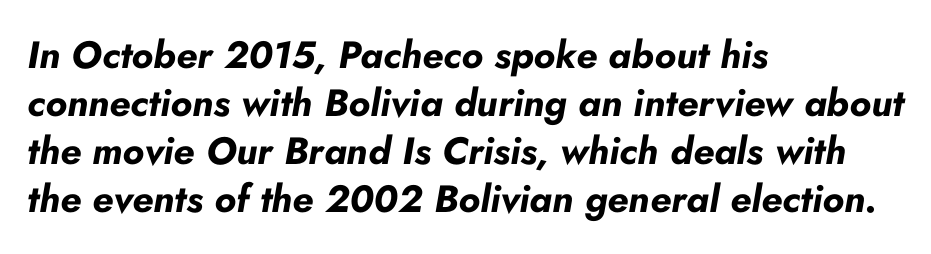
{"italic": "yes", "lean": "right", "slant_degrees": 10, "bold": "yes", "weight": "bold", "width": "normal", "stroke_contrast": "low", "x_height": "small", "monospaced": "no", "underline": "no", "align": "left", "line_spacing": "normal", "line_spacing_ratio": 1.26, "letter_spacing": "normal", "letter_spacing_em": 0.0, "glyph_px": 38}
